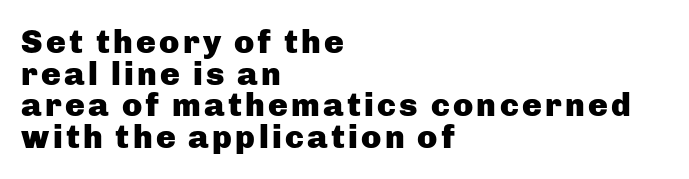
The letters stand upright; this is a roman face. Plenty of ink on the page — the face is bold. The face used here is proportionally spaced, like ordinary book or web type. Honestly, there is no underline to notice here at all. Short and long lines alike share a common starting point at left.
